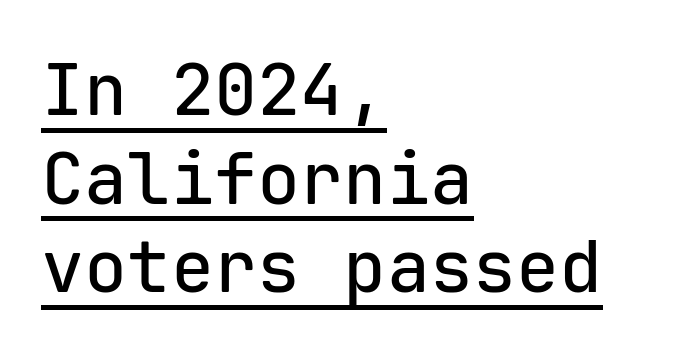
Letter spacing: default. Left-aligned paragraph, ragged on the right. Caption: lettering with a line underneath. This sample uses an upright cut, with every glyph sitting square on the baseline.
